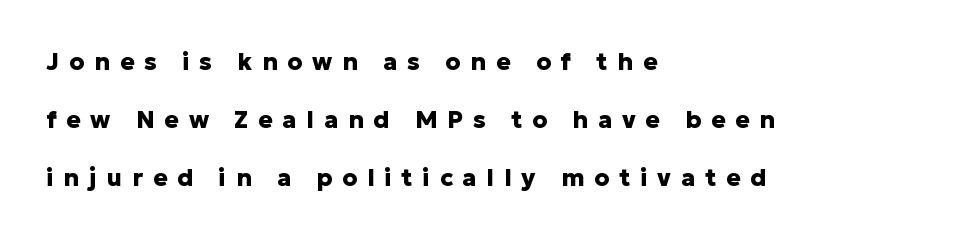
{"italic": "no", "bold": "yes", "underline": "no", "align": "left", "line_spacing": "loose", "line_spacing_ratio": 2.41, "letter_spacing": "wide", "letter_spacing_em": 0.41, "glyph_px": 24}
